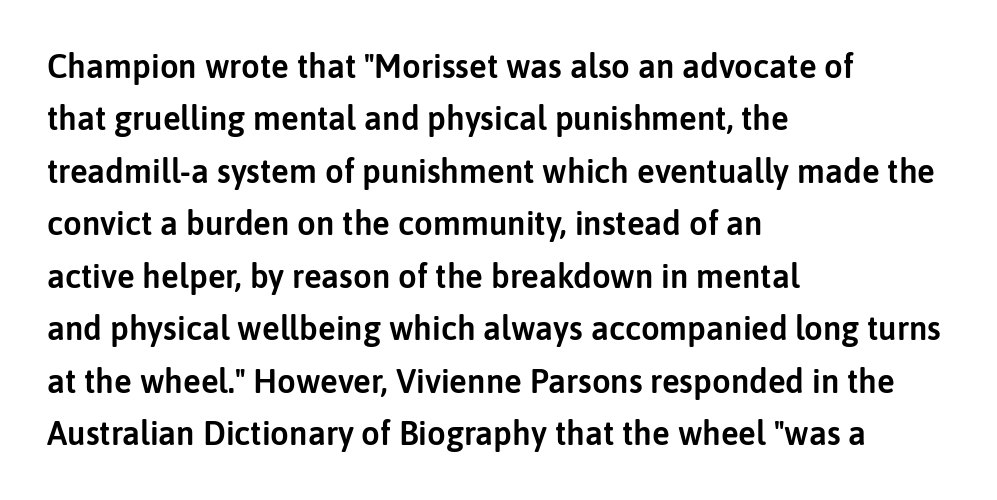
The rows are spaced the way most documents space them. These lines are rendered in a variable-pitch font. The paragraph has a hard left edge and a soft right edge. I'd call this a sans setting — the letters go barefoot. Students, note that the glyphs here touch the page at normal intervals.
